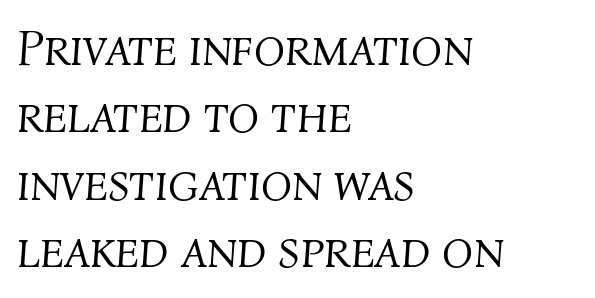
The image shows 51 px light type, italic (leaning right); set left-aligned, normal line spacing (1.32x), normal letter spacing, not underlined; medium stroke contrast and a medium x-height.
